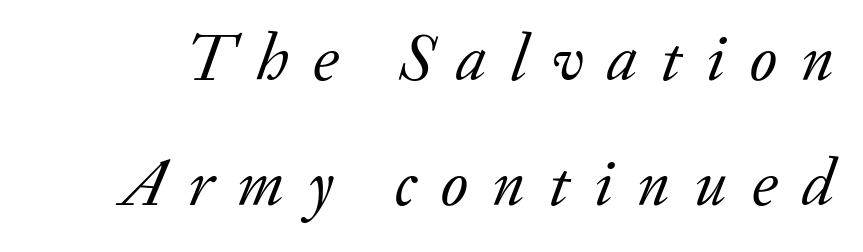
The image shows 67 px regular-weight serif type, italic (leaning right); set line spacing 1.87x, unusually wide letter spacing (+0.36 em), not underlined; low stroke contrast and a small x-height.
